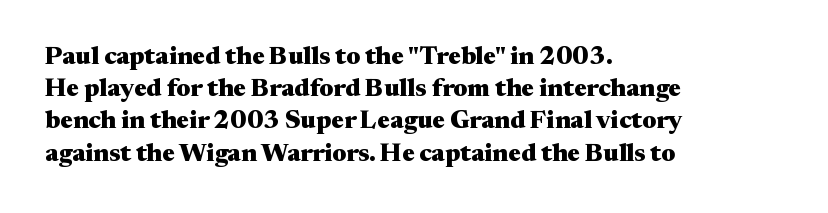
{"italic": "no", "bold": "yes", "underline": "no", "align": "left", "line_spacing": "normal", "line_spacing_ratio": 1.29, "letter_spacing": "normal", "letter_spacing_em": 0.0, "glyph_px": 25}
